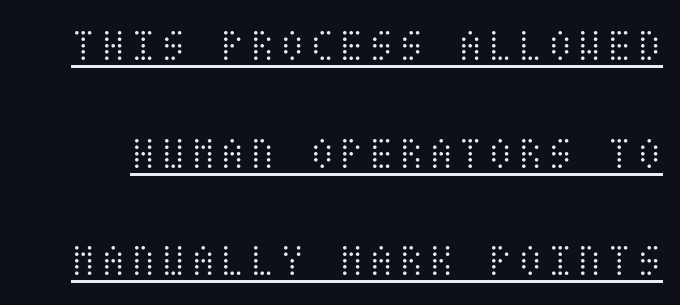
Think standard paragraph weight, or any step lighter than that. The specimen includes a rule beneath the text block's lines. Is there any slant? The stems are plumb. A great deal of white space separates one row of letters from the next.
